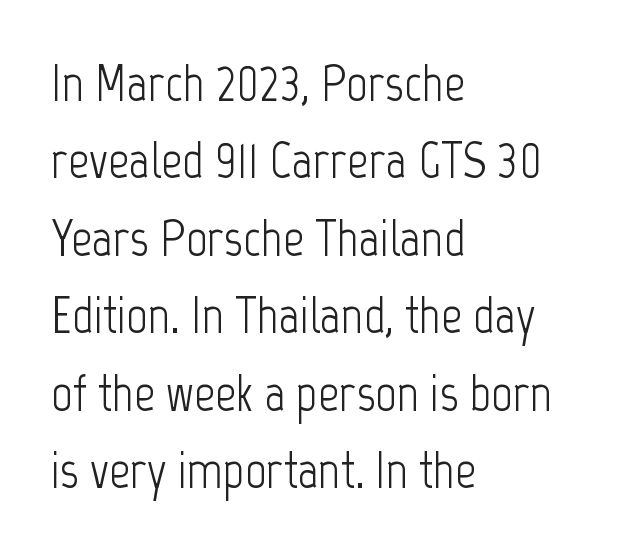
Look at the tracking — it's just the regular setting, nothing added. Alignment: flush left. Leading: standard. Is this a fixed-width face? No — the glyphs have proportional, varying widths. Notice how the stems are strictly vertical — no italics here.
